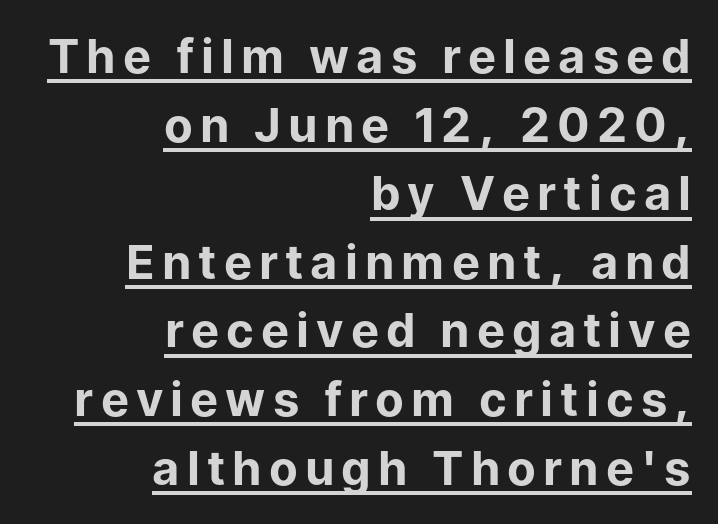
Q: Is the text bold? A: Yes.
Q: Is the text italic (slanted)? A: No, it is upright.
Q: Is the typeface a serif or a sans-serif typeface? A: Sans-serif.
Q: Is the text underlined? A: Yes.
Q: How is the paragraph aligned? A: Right-aligned.
Q: Is the spacing between lines tight, normal or loose? A: Normal.
Q: Width (condensed, normal, or wide)? A: Normal.
Q: Stroke contrast? A: Low.
Q: x-height? A: Medium.
Q: Monospaced? A: No.
